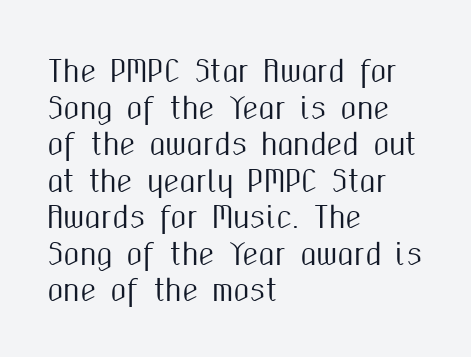
The image shows 29 px condensed sans-serif type, upright; set left-aligned, normal line spacing (1.26x), normal letter spacing, not underlined; medium stroke contrast and a medium x-height.
